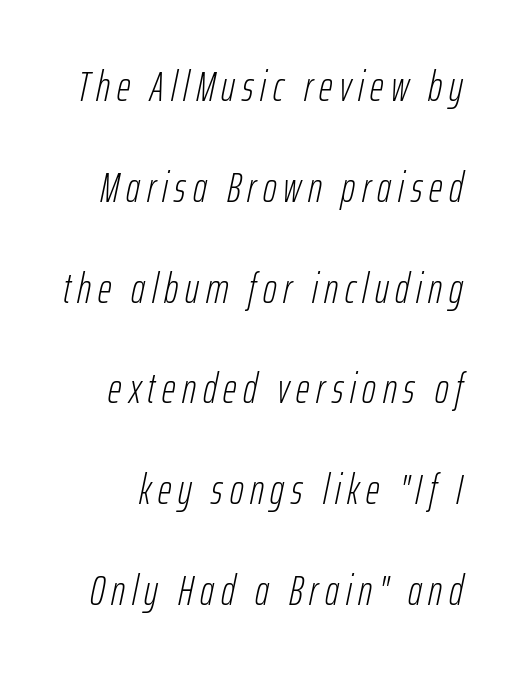
Varying glyph widths throughout — classic text-font behaviour. Vertically, the passage feels expansive, rows floating well apart. A clean baseline with only descenders dipping below it. Stems here are at most as thick as an everyday book face. If you drew a line through each stem, it would be angled.
